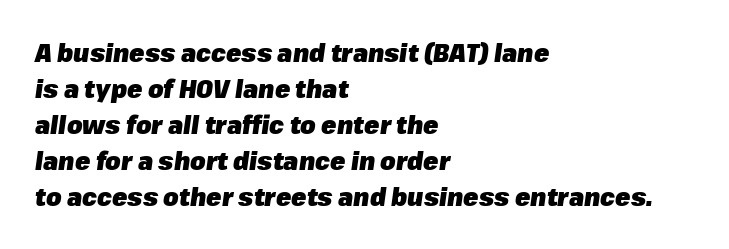
Q: Is the text bold? A: Yes.
Q: Is the text italic (slanted)? A: Yes, it leans right by about 8 degrees.
Q: Is the text underlined? A: No.
Q: How is the paragraph aligned? A: Left-aligned.
Q: Is the spacing between letters normal or unusually wide? A: Normal.
Q: Is the spacing between lines tight, normal or loose? A: Normal.
